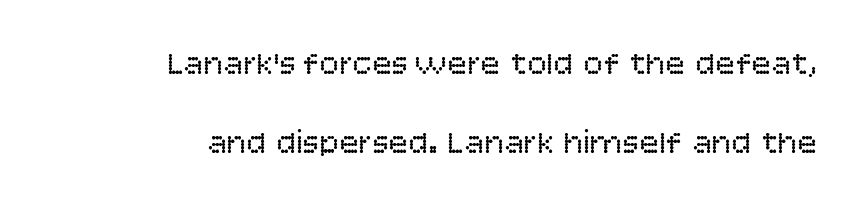
The image shows 33 px regular-weight sans-serif type, upright; set right-aligned, loose line spacing (2.38x), normal letter spacing, not underlined; low stroke contrast and a large x-height.
